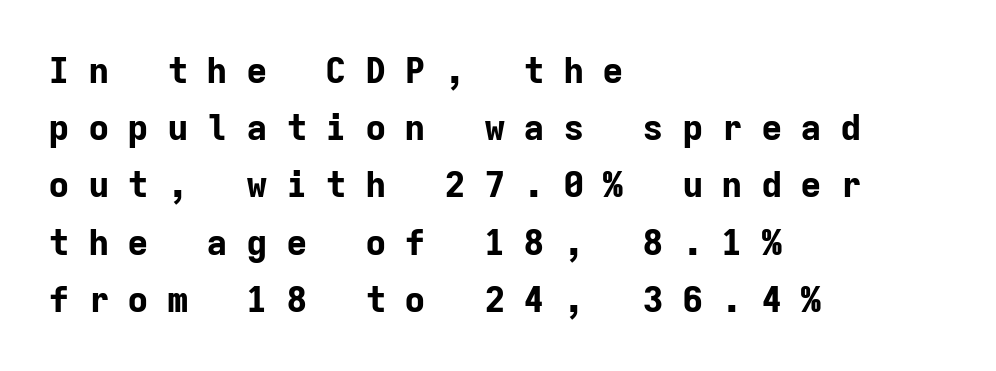
The passage shown is typed in a monospace face where columns stay perfectly aligned. Which margin do the lines hug? The left one — the right edge is uneven. The block of text has a typical density, with ordinary space between rows. The passage shown is typeset with a sans-serif family. Tracking here is generous; glyphs stand well apart from one another.
